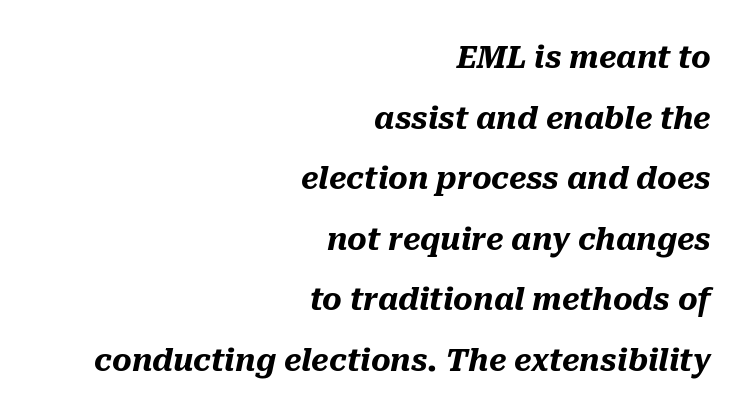
Q: Is the text bold? A: Yes.
Q: Is the text italic (slanted)? A: Yes, it leans right by about 10 degrees.
Q: Is the text underlined? A: No.
Q: How is the paragraph aligned? A: Right-aligned.
Q: Is the spacing between letters normal or unusually wide? A: Normal.
Q: Is the spacing between lines tight, normal or loose? A: Loose.
Q: Width (condensed, normal, or wide)? A: Normal.
Q: Stroke contrast? A: Medium.
Q: x-height? A: Medium.
Q: Monospaced? A: No.
